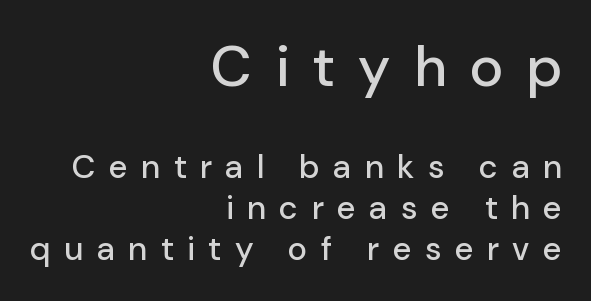
The image shows 57 px sans-serif type, upright; set right-aligned, line spacing 1.24x, unusually wide letter spacing (+0.41 em), not underlined; the first (top) block is 1.73x larger; low stroke contrast and a medium x-height.
